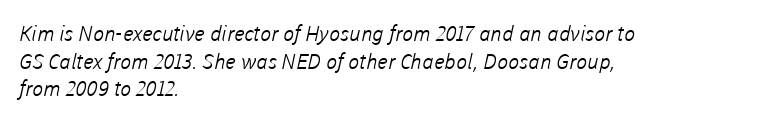
{"bold": "no", "underline": "no", "align": "left", "line_spacing": "normal", "line_spacing_ratio": 1.32, "letter_spacing": "normal", "letter_spacing_em": 0.0, "glyph_px": 21}
